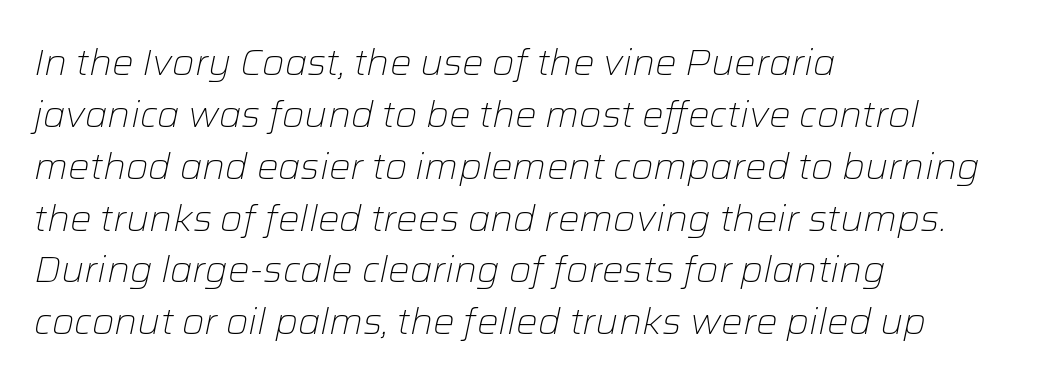
Note the varied advance widths — an 'i' is clearly narrower than an 'm'. Is the type slanted? Yes — the strokes lean at a clear angle. Has an underline been added? It has not. Stroke mass is kept to a normal reading level or below. The compositor pushed each line to the left boundary.
